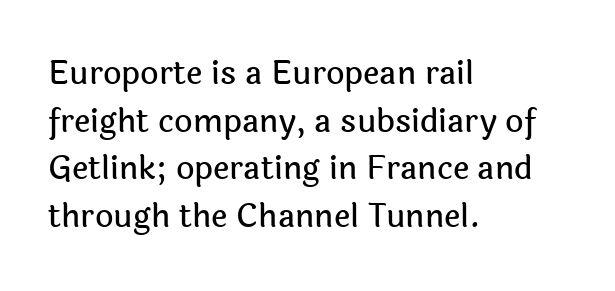
{"serif": "no", "italic": "no", "width": "normal", "x_height": "medium", "monospaced": "no", "underline": "no", "align": "left", "line_spacing": "normal", "line_spacing_ratio": 1.49, "letter_spacing": "normal", "letter_spacing_em": 0.0, "glyph_px": 32}
